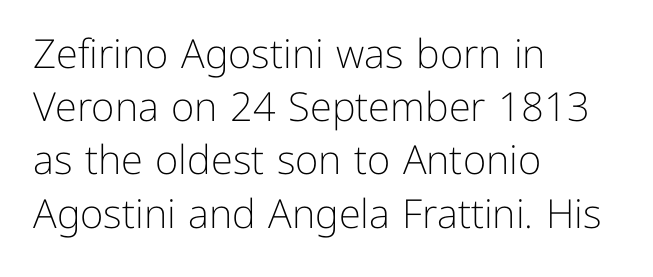
Q: Is the text bold? A: No.
Q: Is the text italic (slanted)? A: No, it is upright.
Q: Is the typeface a serif or a sans-serif typeface? A: Sans-serif.
Q: Is the text underlined? A: No.
Q: How is the paragraph aligned? A: Left-aligned.
Q: Is the spacing between letters normal or unusually wide? A: Normal.
Q: Is the spacing between lines tight, normal or loose? A: Normal.
Q: Width (condensed, normal, or wide)? A: Normal.
Q: Stroke contrast? A: Low.
Q: x-height? A: Medium.
Q: Monospaced? A: No.
